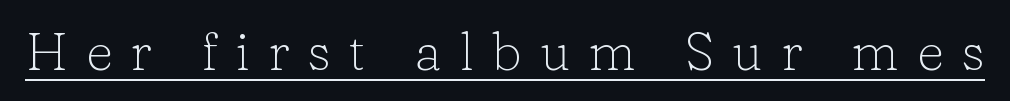
The image shows 54 px light serif type, upright; set unusually wide letter spacing (+0.33 em), underlined; low stroke contrast and a medium x-height.
